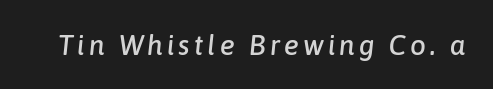
{"italic": "yes", "lean": "right", "slant_degrees": 6, "width": "normal", "stroke_contrast": "low", "x_height": "medium", "monospaced": "no", "underline": "no", "glyph_px": 28}
